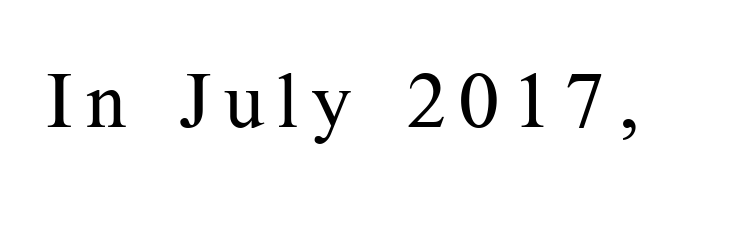
Summary of weight: not heavy and not bold. Any mark beneath the type? The region is blank. The typography opts for an upright posture over an oblique one. A typesetter would call this proportional, since set widths differ per character. The designer went with a serif here, giving each stem small feet.
